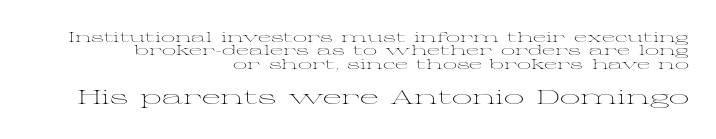
The image shows 20 px text type, upright; set right-aligned, tight line spacing (0.96x), normal letter spacing, not underlined; the second (bottom) block is 1.43x larger.
